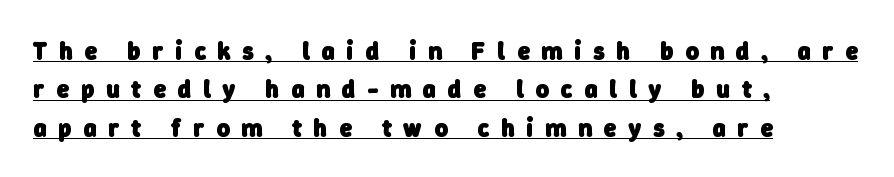
{"bold": "yes", "underline": "yes", "align": "left", "line_spacing": "normal", "line_spacing_ratio": 1.54, "letter_spacing": "wide", "letter_spacing_em": 0.48, "glyph_px": 25}
